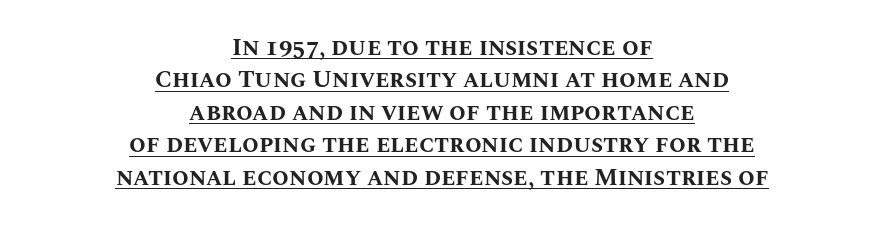
The image shows 24 px bold type, upright; set centered, normal line spacing (1.35x), normal letter spacing, underlined.
